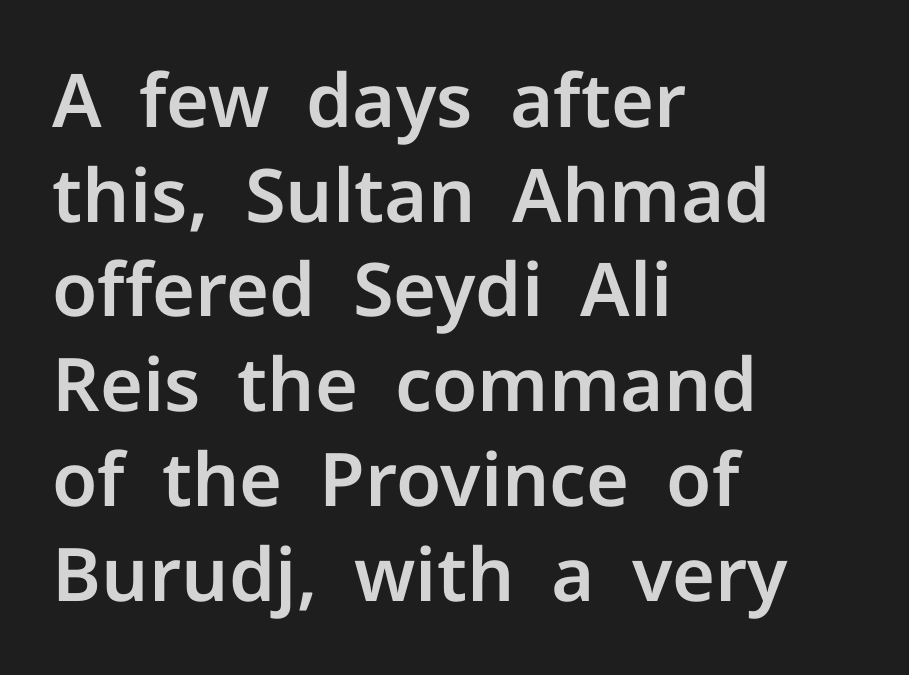
{"serif": "no", "italic": "no", "width": "normal", "stroke_contrast": "low", "x_height": "medium", "monospaced": "no", "underline": "no", "align": "left", "line_spacing": "normal", "line_spacing_ratio": 1.28, "letter_spacing": "normal", "letter_spacing_em": 0.0, "glyph_px": 74}
